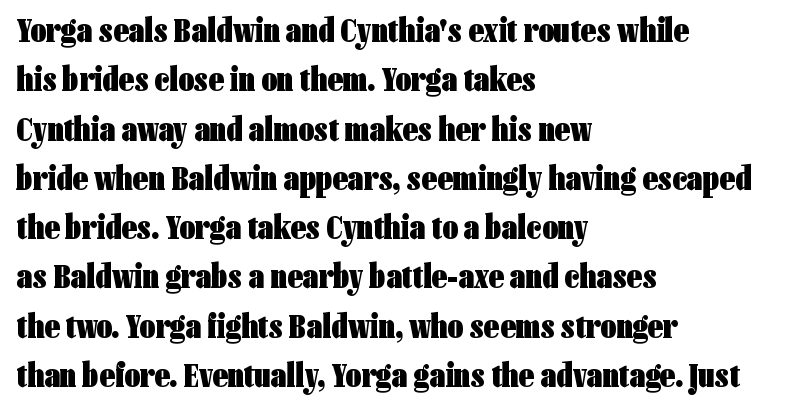
The image shows 34 px heavy, condensed sans-serif type, upright; set left-aligned, normal line spacing (1.45x), normal letter spacing, not underlined; low stroke contrast and a medium x-height.
